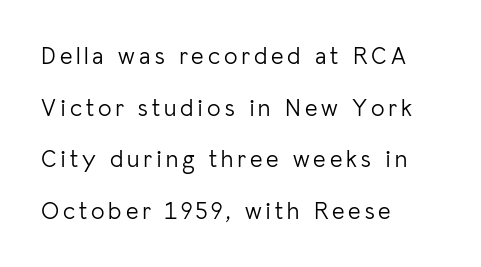
The image shows 24 px text type, upright; set left-aligned, loose line spacing (2.15x), not underlined.
